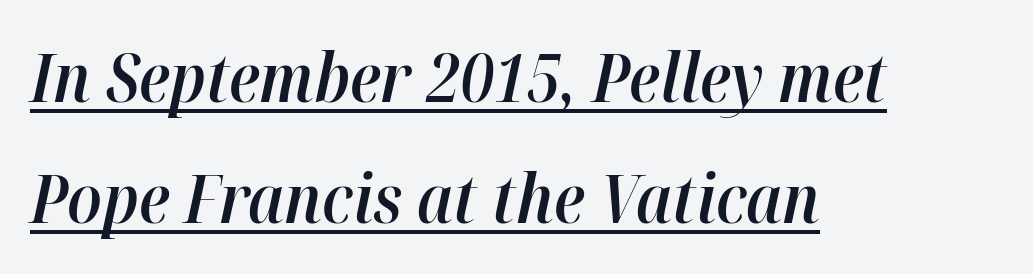
Q: Is the text bold? A: Semi-bold.
Q: Is the text italic (slanted)? A: Yes, it leans right by about 12 degrees.
Q: Is the text underlined? A: Yes.
Q: How is the paragraph aligned? A: Left-aligned.
Q: Is the spacing between letters normal or unusually wide? A: Normal.
Q: Width (condensed, normal, or wide)? A: Normal.
Q: Stroke contrast? A: High.
Q: x-height? A: Medium.
Q: Monospaced? A: No.
